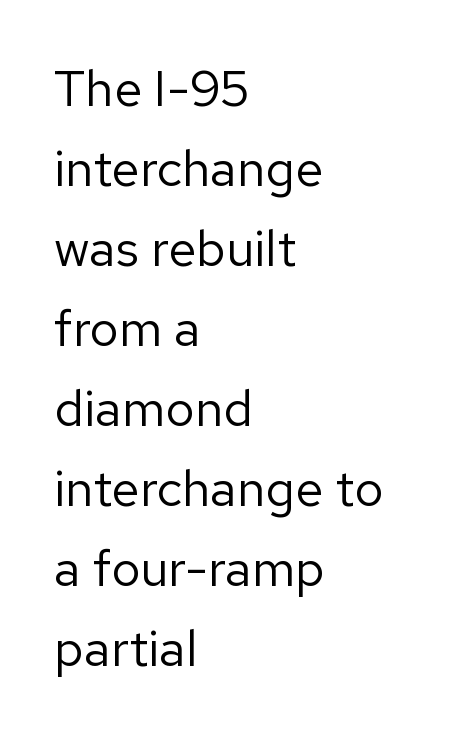
Left-aligned paragraph, ragged on the right. The line texture is even and compact thanks to regular tracking. Does the leading feel generous? No, just average. The letters carry no serifs — their stems end cleanly without finishing strokes. Bold? No — there's no thickening of the strokes.
